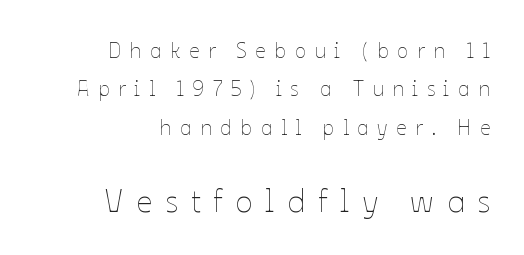
Q: Is the text bold? A: No.
Q: Is the text italic (slanted)? A: No, it is upright.
Q: Is the text underlined? A: No.
Q: How is the paragraph aligned? A: Right-aligned.
Q: Is the spacing between letters normal or unusually wide? A: Unusually wide.
Q: Which block of text is set in a larger size, the first (top) or the second (bottom)? A: The second (bottom) one.
Q: Width (condensed, normal, or wide)? A: Normal.
Q: Stroke contrast? A: Low.
Q: x-height? A: Medium.
Q: Monospaced? A: No.
